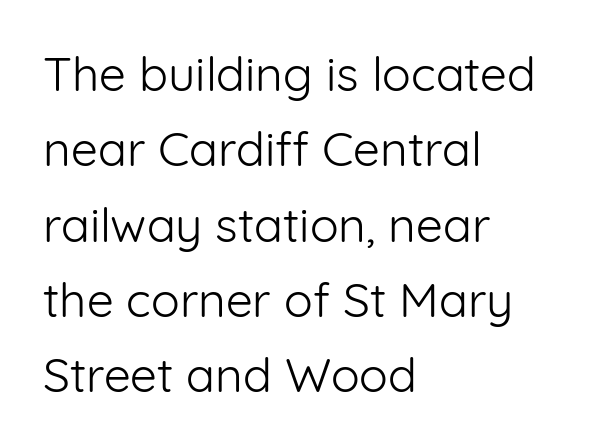
The image shows 48 px light sans-serif type, upright; set left-aligned, normal line spacing (1.57x), normal letter spacing, not underlined; low stroke contrast and a medium x-height.
